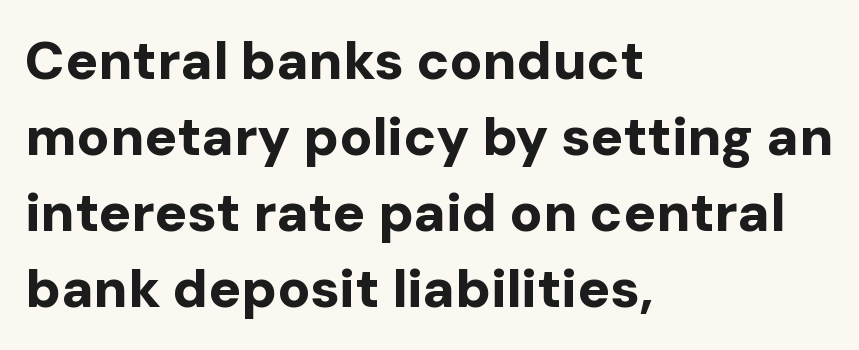
Q: Is the text bold? A: Yes.
Q: Is the text italic (slanted)? A: No, it is upright.
Q: Is the typeface a serif or a sans-serif typeface? A: Sans-serif.
Q: Is the text underlined? A: No.
Q: How is the paragraph aligned? A: Left-aligned.
Q: Is the spacing between letters normal or unusually wide? A: Normal.
Q: Is the spacing between lines tight, normal or loose? A: Normal.
Q: Width (condensed, normal, or wide)? A: Normal.
Q: Stroke contrast? A: Low.
Q: x-height? A: Medium.
Q: Monospaced? A: No.
